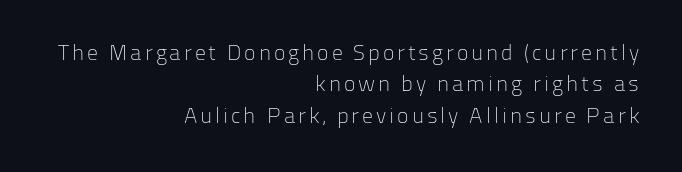
The image shows 22 px text type, upright; set right-aligned, normal line spacing (1.43x), not underlined.
